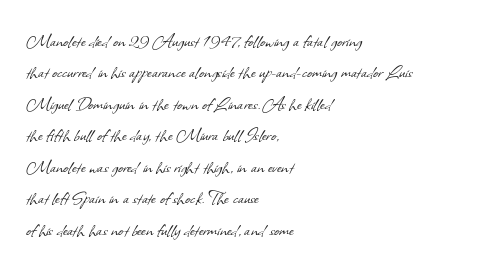
Q: Is the text bold? A: No.
Q: Is the text underlined? A: No.
Q: How is the paragraph aligned? A: Left-aligned.
Q: Is the spacing between letters normal or unusually wide? A: Normal.
Q: Is the spacing between lines tight, normal or loose? A: Normal.
